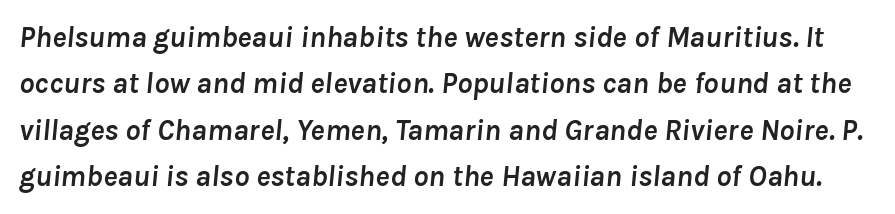
{"italic": "yes", "lean": "right", "slant_degrees": 8, "bold": "yes", "weight": "semibold", "width": "normal", "stroke_contrast": "low", "x_height": "medium", "monospaced": "no", "underline": "no", "line_spacing": "normal", "line_spacing_ratio": 1.55, "letter_spacing": "normal", "letter_spacing_em": 0.0, "glyph_px": 30}
